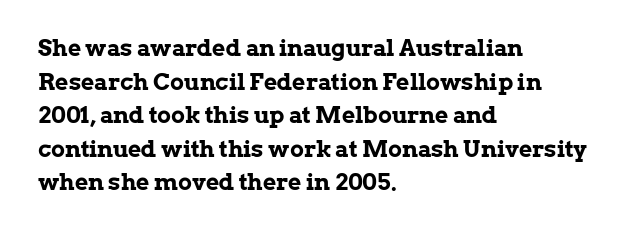
The image shows 23 px bold type, upright; set left-aligned, normal line spacing (1.46x), normal letter spacing, not underlined.
